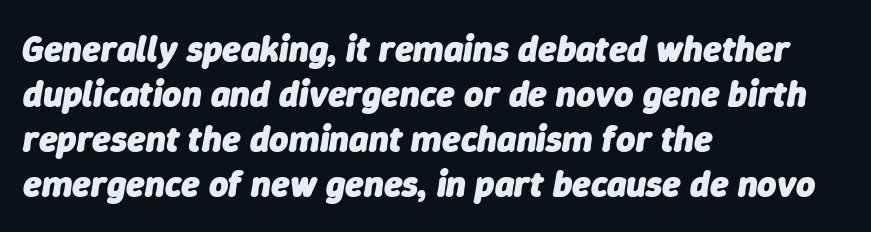
Spacing verdict: proportional, widths tailored to each character. Typographic density is high because the face is bold. The rendering keeps characters at their native spacing. If you drew a line through each stem, it would be angled. This sample is left-justified, so line endings fall wherever the words run out. Underline: absent.
